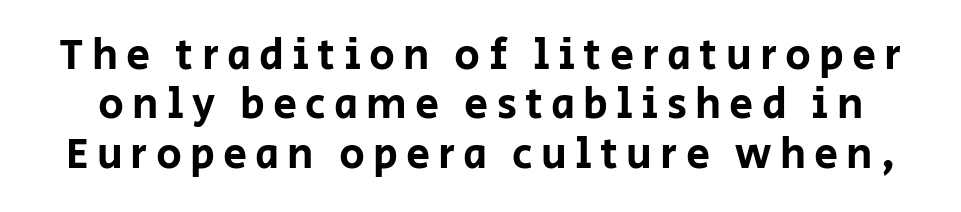
Just letters on the line, the space beneath them empty. You could barely slide anything between these rows. These lines are rendered in a variable-pitch font. Ascenders rise straight up at ninety degrees.
